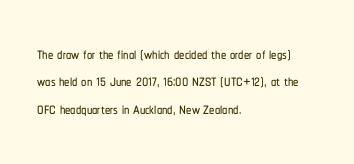
Q: Is the text italic (slanted)? A: No, it is upright.
Q: Is the text underlined? A: No.
Q: How is the paragraph aligned? A: Left-aligned.
Q: Is the spacing between letters normal or unusually wide? A: Normal.
Q: Is the spacing between lines tight, normal or loose? A: Normal.
